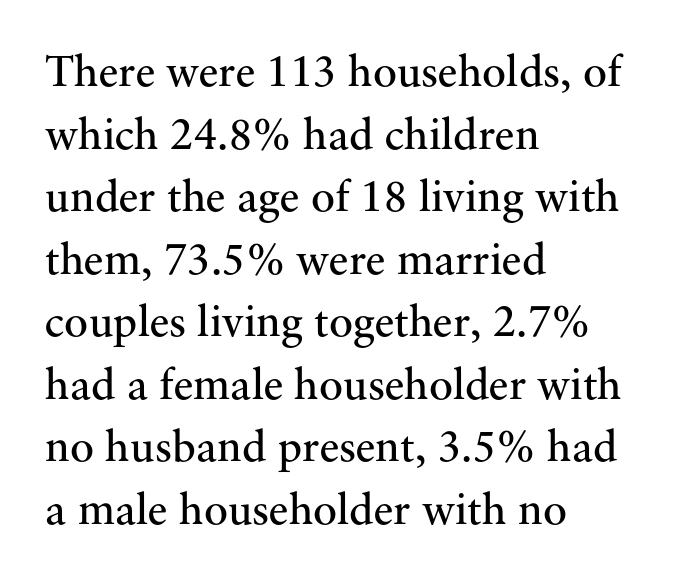
Regarding serifs, this sample has them. Lines of text with bare space underneath. Every stem runs plumb, perpendicular to the baseline. The rendering anchors every line to the left-hand side. Is this a heavy cut? Hardly; it is regular or lighter.
